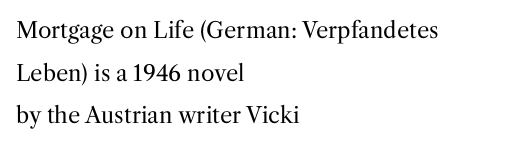
The image shows 22 px text type, upright; set left-aligned, loose line spacing (1.94x), normal letter spacing, not underlined.
